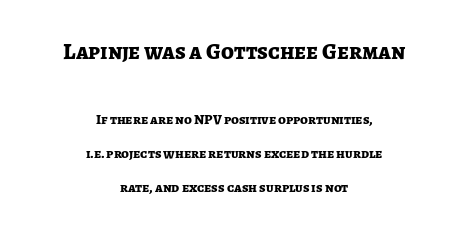
Q: Is the text bold? A: Yes.
Q: Is the text italic (slanted)? A: No, it is upright.
Q: Is the text underlined? A: No.
Q: How is the paragraph aligned? A: Centered.
Q: Is the spacing between letters normal or unusually wide? A: Normal.
Q: Is the spacing between lines tight, normal or loose? A: Loose.
Q: Which block of text is set in a larger size, the first (top) or the second (bottom)? A: The first (top) one.
